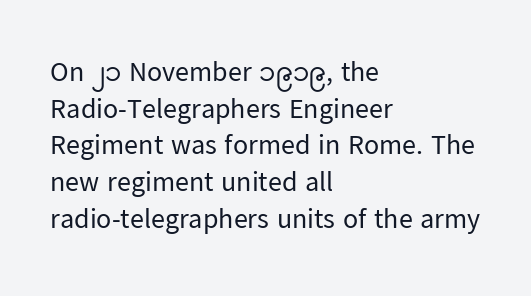
Characters follow at the spacing the type designer built in. Whoever set this chose a conventional vertical rhythm. No letter is thick-stroked: the sample isn't bold. The typeface chosen for these lines omits serifs. Where is the straight margin? On the left.
